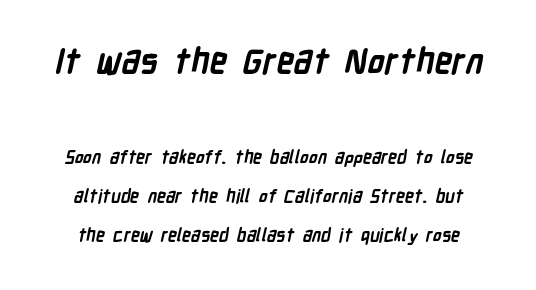
Lines of text with bare space underneath. Widely set lines give the paragraph a tall, airy silhouette. The passage shown is typeset with a sans-serif family. Looks like regular typesetting: each glyph gets only the width it needs. Type size steps down from the first block to the second.
